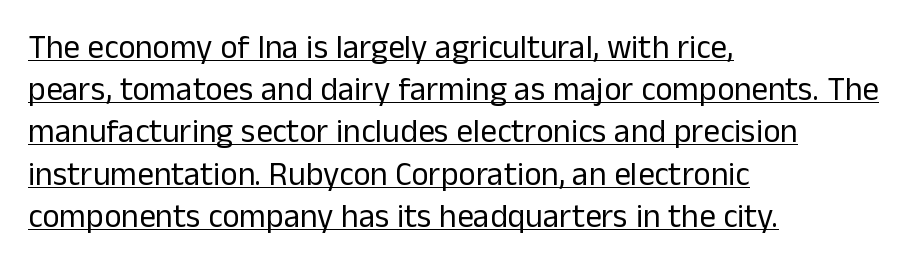
{"serif": "no", "italic": "no", "bold": "no", "weight": "regular", "width": "normal", "stroke_contrast": "low", "x_height": "medium", "monospaced": "no", "underline": "yes", "align": "left", "line_spacing": "normal", "line_spacing_ratio": 1.28, "letter_spacing": "normal", "letter_spacing_em": 0.0, "glyph_px": 33}
